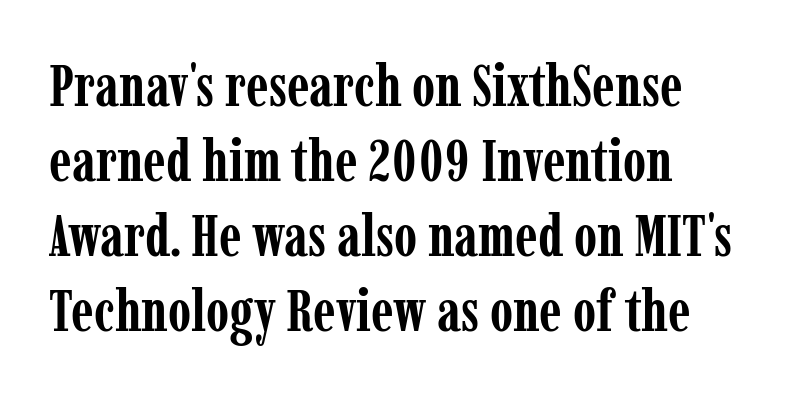
Words float on clear page, feet unadorned. Notice how the stems are strictly vertical — no italics here. The rendering uses natural spacing where letterforms have individual widths. Baseline-to-baseline distance is the conventional proportion of letter height. The letters carry serifs — small finishing strokes at the ends of their stems. Does the weight exceed regular? Yes, all the way to bold.
